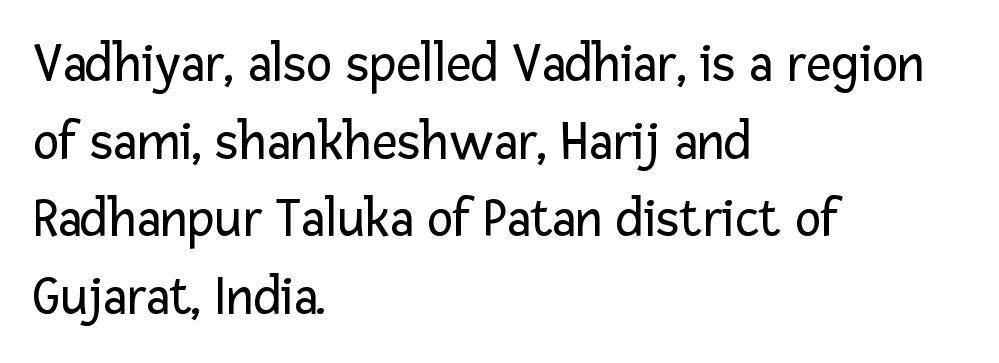
The image shows 55 px regular-weight sans-serif type, upright; set left-aligned, normal line spacing (1.41x), normal letter spacing, not underlined; low stroke contrast and a medium x-height.
